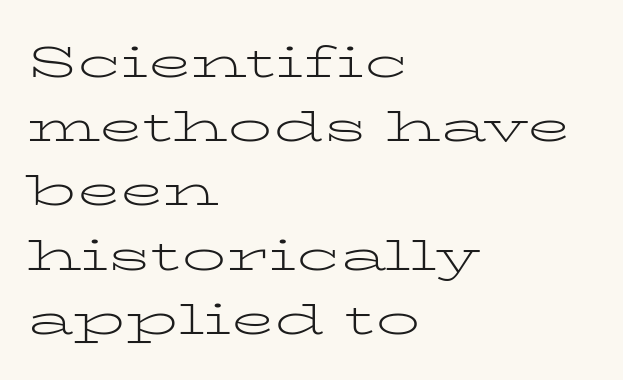
These lines were composed using upright roman letters. Counters stay open thanks to moderate or lighter strokes. Only glyphs here, with clear space below each row. One-word summary of the alignment: left. This sample keeps an unexceptional amount of space between lines.
